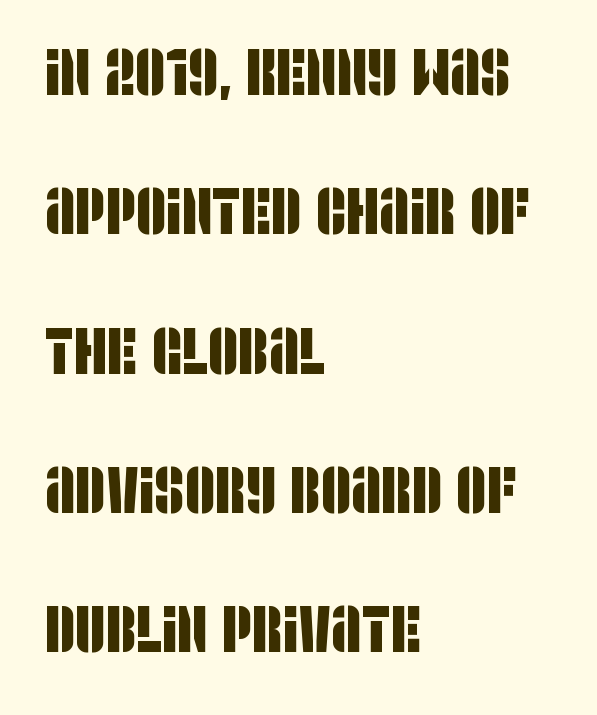
The image shows 66 px condensed sans-serif type; set left-aligned, loose line spacing (2.11x), normal letter spacing, not underlined; low stroke contrast and a large x-height.
